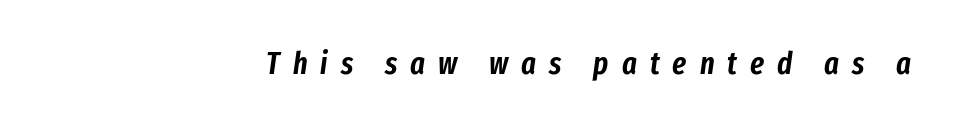
Q: Is the text italic (slanted)? A: Yes, it leans right by about 8 degrees.
Q: Is the text underlined? A: No.
Q: How is the paragraph aligned? A: Right-aligned.
Q: Is the spacing between letters normal or unusually wide? A: Unusually wide.
Q: Width (condensed, normal, or wide)? A: Condensed.
Q: Stroke contrast? A: Low.
Q: x-height? A: Medium.
Q: Monospaced? A: No.
